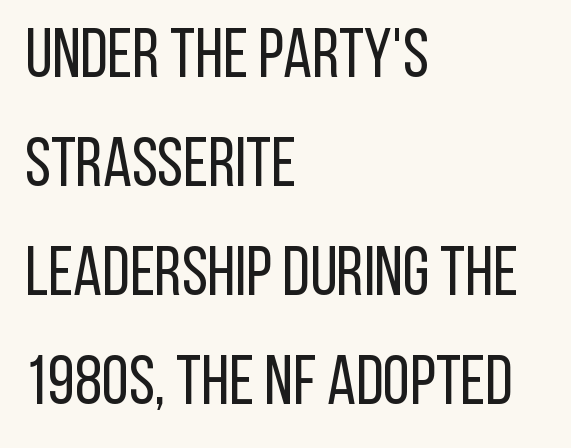
Vertical stems look standard width or narrower in stroke. Vertical strokes here are truly vertical. A typesetter would label this face a sans. Interline gaps are of average width in this sample. Horizontal alignment here is leftward, the default for most running prose. There is no visible air inserted between adjacent glyphs.
